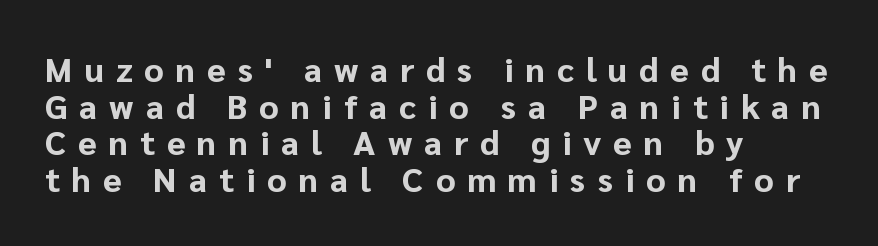
The image shows 34 px bold sans-serif type, upright; set left-aligned, tight line spacing (1.08x), unusually wide letter spacing (+0.35 em), not underlined; low stroke contrast and a medium x-height.
